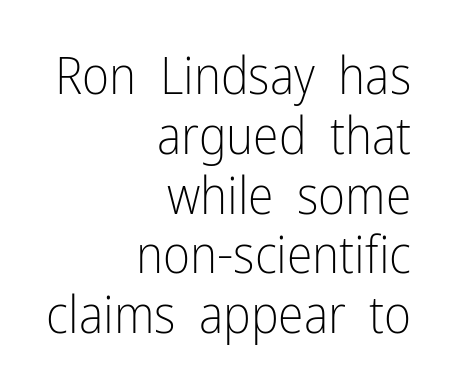
Counters stay open thanks to moderate or lighter strokes. The typeface chosen for these lines omits serifs. Casual observation: everything's shoved over to the right. The baseline area is clear. Think of a printed novel: that variable character pitch is what you see here.
